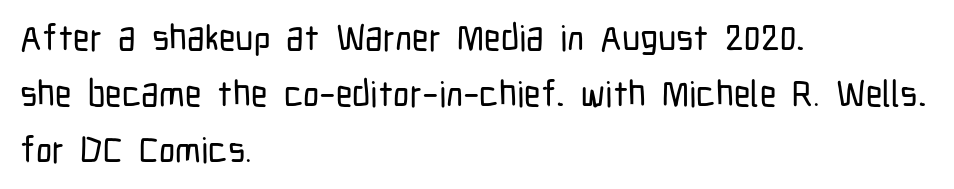
{"serif": "no", "italic": "no", "width": "condensed", "stroke_contrast": "low", "x_height": "medium", "monospaced": "no", "underline": "no", "align": "left", "line_spacing": "normal", "line_spacing_ratio": 1.55, "letter_spacing": "normal", "letter_spacing_em": 0.0, "glyph_px": 36}
